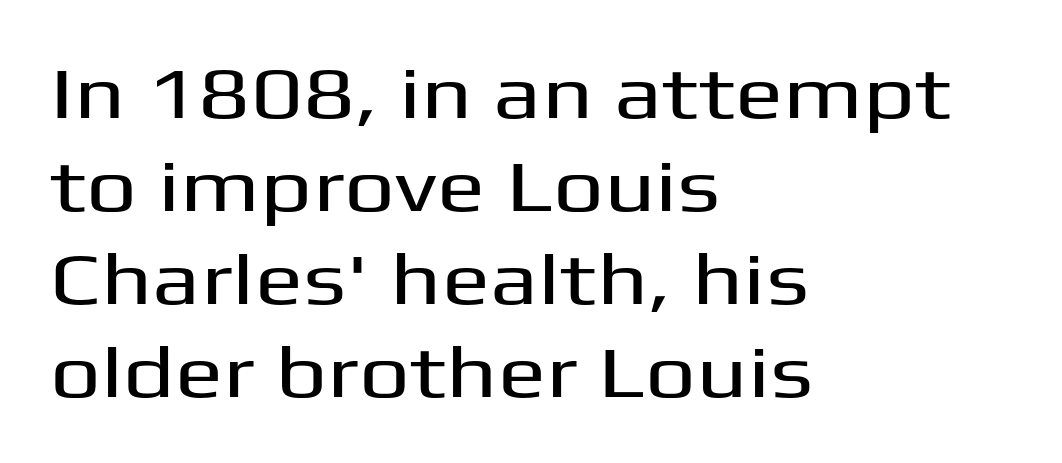
Q: Is the text italic (slanted)? A: No, it is upright.
Q: Is the typeface a serif or a sans-serif typeface? A: Sans-serif.
Q: Is the text underlined? A: No.
Q: How is the paragraph aligned? A: Left-aligned.
Q: Is the spacing between letters normal or unusually wide? A: Normal.
Q: Is the spacing between lines tight, normal or loose? A: Normal.
Q: Width (condensed, normal, or wide)? A: Wide.
Q: Stroke contrast? A: Medium.
Q: x-height? A: Medium.
Q: Monospaced? A: No.
